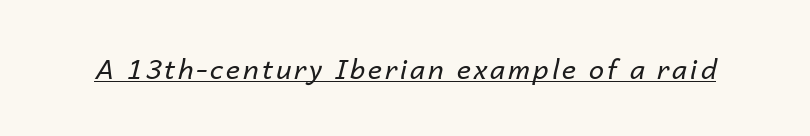
The image shows 27 px text type, italic (leaning right); set underlined.
